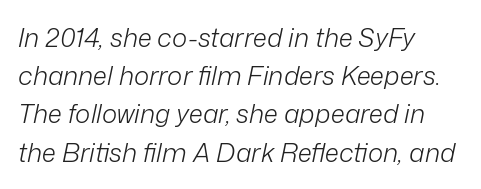
{"italic": "yes", "lean": "right", "slant_degrees": 12, "bold": "no", "underline": "no", "align": "left", "line_spacing": "normal", "line_spacing_ratio": 1.47, "letter_spacing": "normal", "letter_spacing_em": 0.0, "glyph_px": 26}
